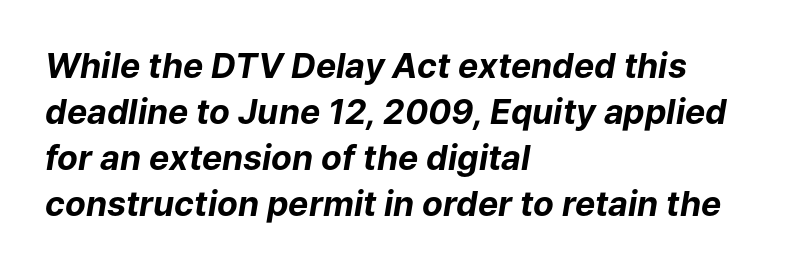
Left-aligned paragraph, ragged on the right. The strip under each line holds only bare page. Students, observe: this is what conventionally led text looks like. If you drew a line through each stem, it would be angled. Is this a fixed-width face? No — the glyphs have proportional, varying widths.
